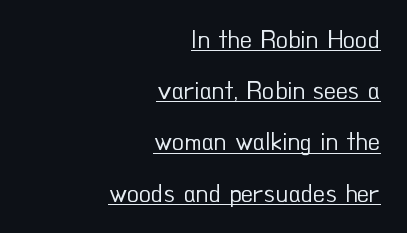
Q: Is the text bold? A: No.
Q: Is the text italic (slanted)? A: No, it is upright.
Q: Is the text underlined? A: Yes.
Q: How is the paragraph aligned? A: Right-aligned.
Q: Is the spacing between letters normal or unusually wide? A: Normal.
Q: Is the spacing between lines tight, normal or loose? A: Loose.
